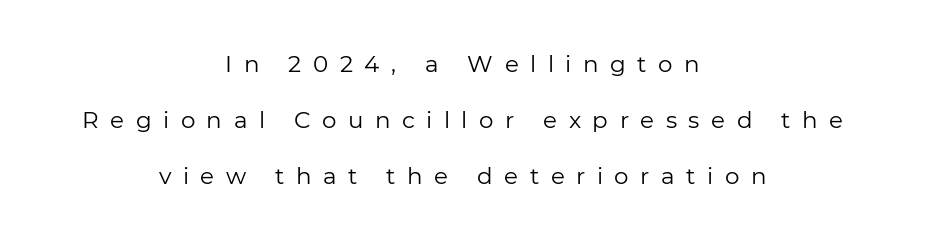
The image shows 23 px text type, upright; set centered, loose line spacing (2.43x), unusually wide letter spacing (+0.5 em), not underlined.
